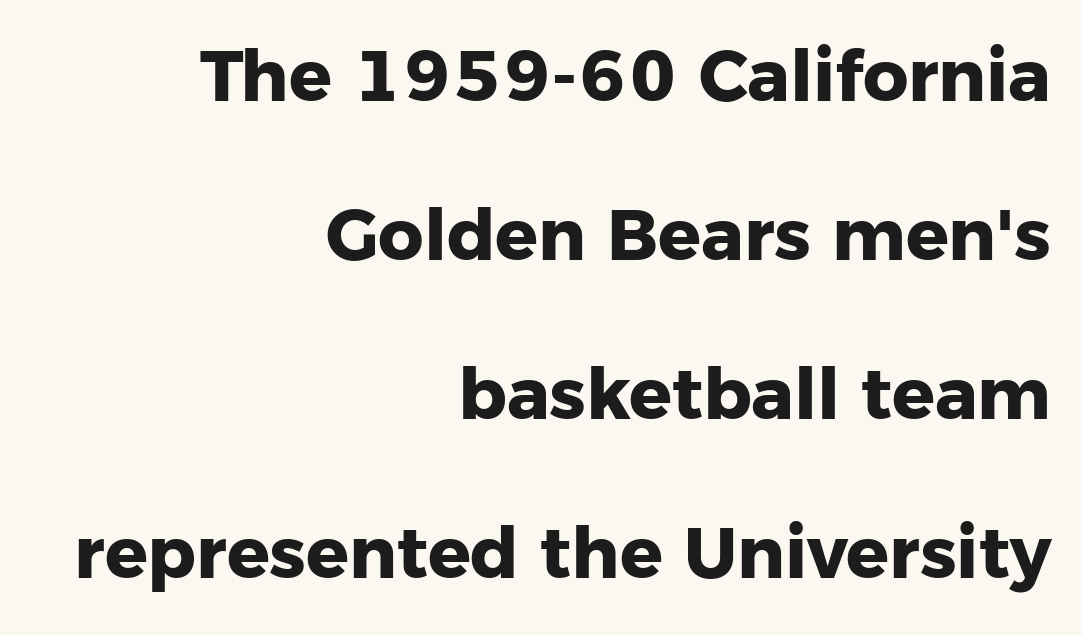
Q: Is the text bold? A: Yes.
Q: Is the text italic (slanted)? A: No, it is upright.
Q: Is the typeface a serif or a sans-serif typeface? A: Sans-serif.
Q: Is the text underlined? A: No.
Q: How is the paragraph aligned? A: Right-aligned.
Q: Is the spacing between letters normal or unusually wide? A: Normal.
Q: Is the spacing between lines tight, normal or loose? A: Loose.
Q: Width (condensed, normal, or wide)? A: Normal.
Q: Stroke contrast? A: Low.
Q: x-height? A: Medium.
Q: Monospaced? A: No.
